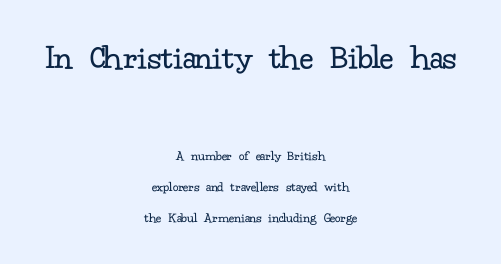
Stems and bowls with no extra thickness — not bold. The designer dialed line spacing up above the default. Words float on clear page, feet unadorned. Each letter keeps its own natural width here, so spacing adapts to shape.
